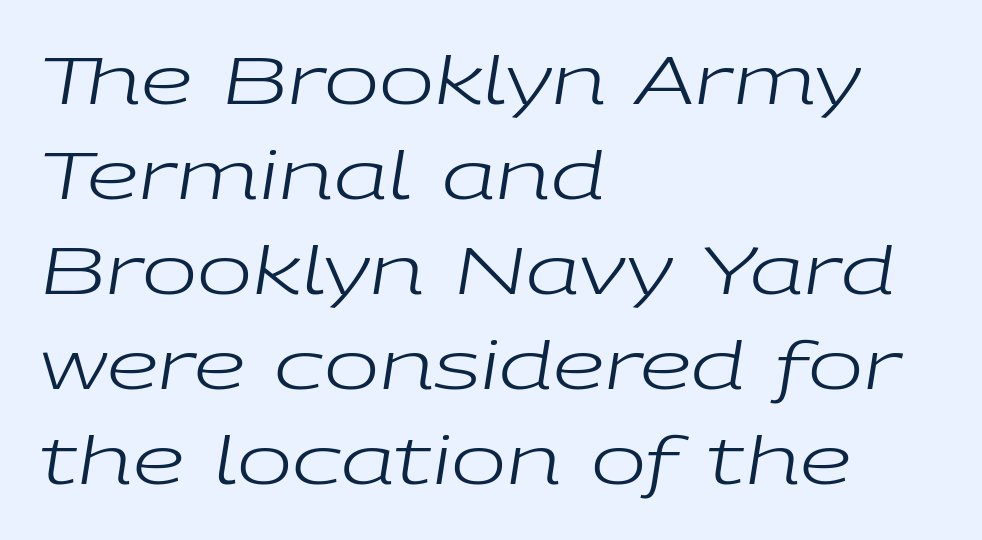
Q: Is the text bold? A: No.
Q: Is the text italic (slanted)? A: Yes, it leans right by about 9 degrees.
Q: Is the text underlined? A: No.
Q: How is the paragraph aligned? A: Left-aligned.
Q: Is the spacing between letters normal or unusually wide? A: Normal.
Q: Is the spacing between lines tight, normal or loose? A: Normal.
Q: Width (condensed, normal, or wide)? A: Wide.
Q: Stroke contrast? A: Low.
Q: x-height? A: Medium.
Q: Monospaced? A: No.
